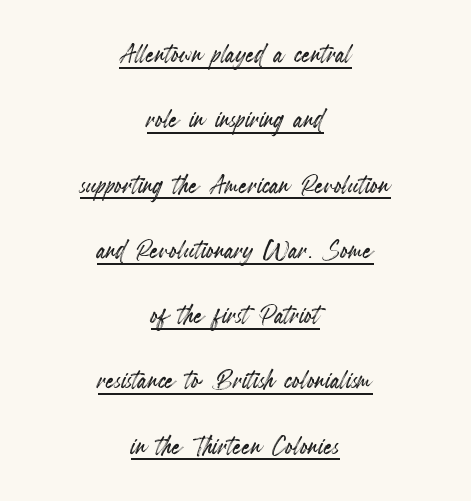
{"width": "condensed", "x_height": "small", "monospaced": "no", "underline": "yes", "align": "center", "line_spacing": "loose", "line_spacing_ratio": 1.92, "letter_spacing": "normal", "letter_spacing_em": 0.0, "glyph_px": 34}
